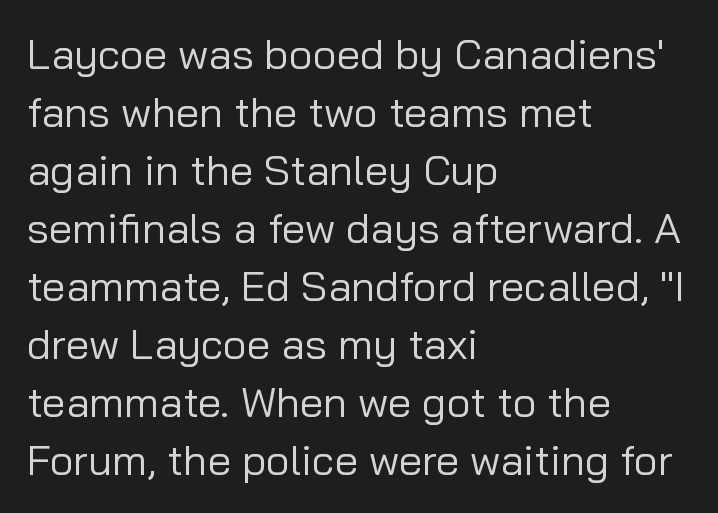
The image shows 42 px regular-weight sans-serif type, upright; set left-aligned, normal line spacing (1.38x), normal letter spacing, not underlined; low stroke contrast and a medium x-height.
